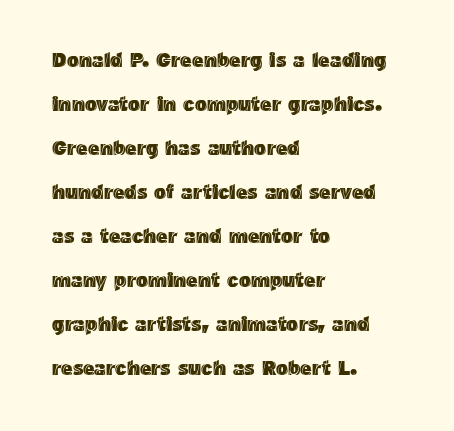
The area under the type is left untouched. This sample trades compactness for vertical openness between lines. It's the straight-up-and-down kind of type. Nothing unusual about the tracking: characters are spaced as the font intends. Visually the block forms a straight wall on the left and a jagged coastline on the right.
